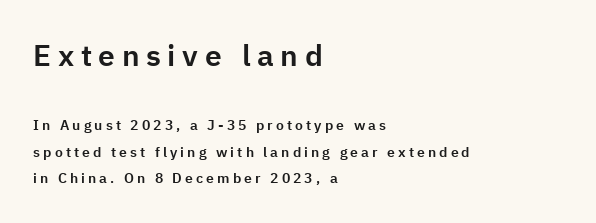
{"serif": "no", "italic": "no", "width": "normal", "stroke_contrast": "low", "x_height": "medium", "monospaced": "no", "underline": "no", "align": "left", "line_spacing": "loose", "line_spacing_ratio": 1.9, "letter_spacing": "wide", "letter_spacing_em": 0.22, "larger_block": "first", "size_ratio": 2.14, "glyph_px": 30}
